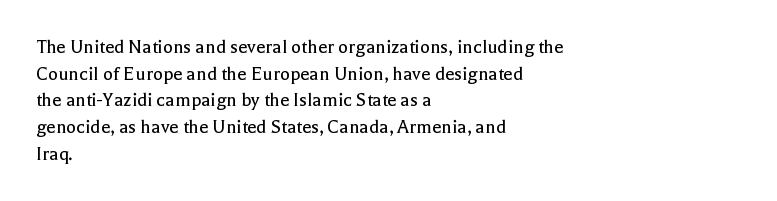
The image shows 21 px text type, upright; set left-aligned, normal line spacing (1.27x), normal letter spacing, not underlined.
